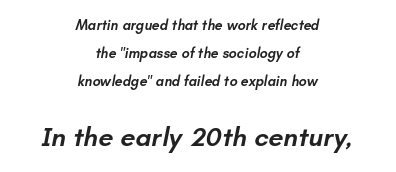
The passage shown begins with its smaller block and ends with its larger one. Each new line begins a long way beneath the previous one. Students, note that the glyphs here touch the page at normal intervals. Bold? Not quite — semibold, heavier than regular but stopping short.
